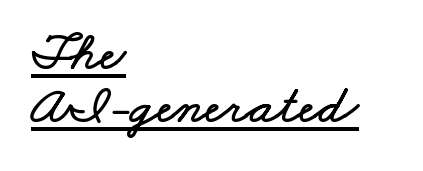
Q: Is the text underlined? A: Yes.
Q: How is the paragraph aligned? A: Left-aligned.
Q: Is the spacing between letters normal or unusually wide? A: Normal.
Q: Is the spacing between lines tight, normal or loose? A: Tight.
Q: Width (condensed, normal, or wide)? A: Wide.
Q: Stroke contrast? A: Low.
Q: x-height? A: Small.
Q: Monospaced? A: No.
